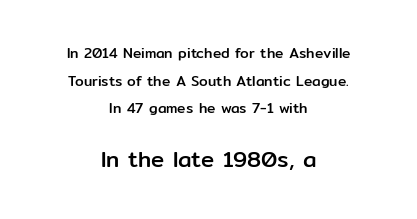
The image shows 22 px text type, upright; set centered, loose line spacing (1.97x), normal letter spacing, not underlined; the second (bottom) block is 1.57x larger.
